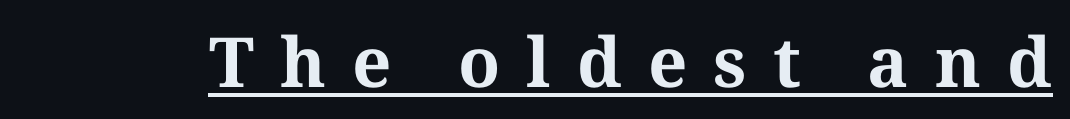
The image shows 69 px bold serif type, upright; set unusually wide letter spacing (+0.38 em), underlined; medium stroke contrast and a medium x-height.
